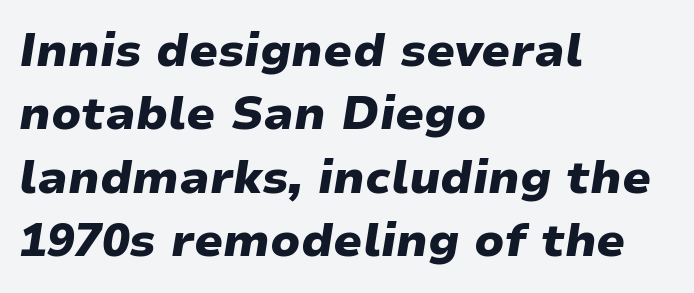
{"italic": "yes", "lean": "right", "slant_degrees": 9, "bold": "yes", "weight": "heavy", "width": "wide", "stroke_contrast": "low", "x_height": "medium", "monospaced": "no", "underline": "no", "align": "left", "line_spacing": "normal", "line_spacing_ratio": 1.38, "letter_spacing": "normal", "letter_spacing_em": 0.0, "glyph_px": 46}
